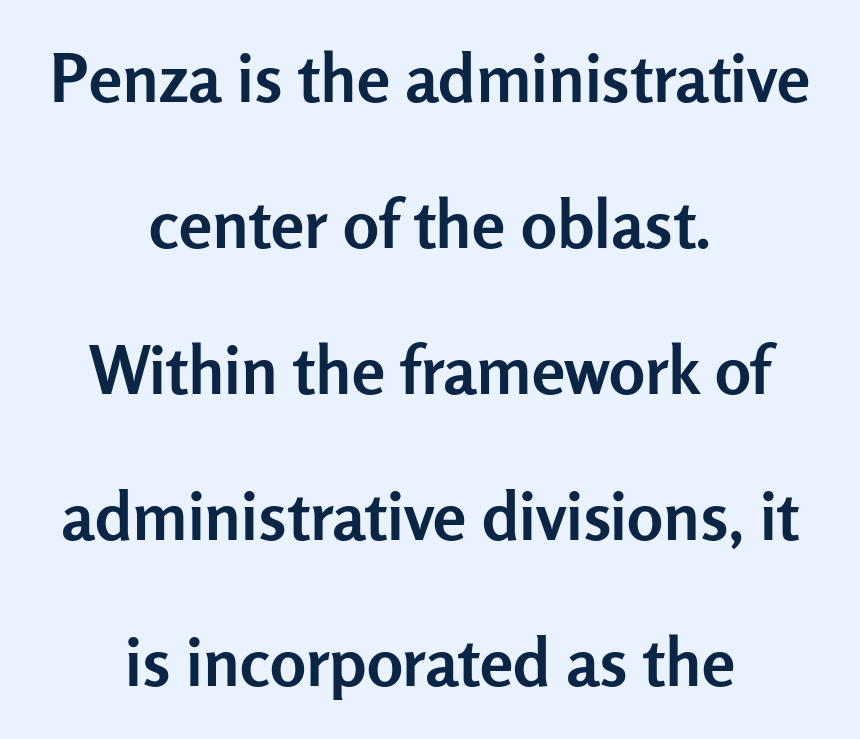
{"serif": "no", "italic": "no", "bold": "yes", "weight": "semibold", "width": "normal", "stroke_contrast": "low", "x_height": "medium", "monospaced": "no", "underline": "no", "align": "center", "line_spacing": "loose", "line_spacing_ratio": 2.18, "letter_spacing": "normal", "letter_spacing_em": 0.0, "glyph_px": 67}
